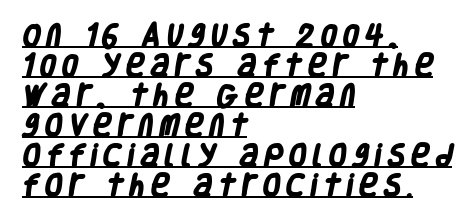
Q: Is the text bold? A: Yes.
Q: Is the text underlined? A: Yes.
Q: How is the paragraph aligned? A: Left-aligned.
Q: Is the spacing between letters normal or unusually wide? A: Unusually wide.
